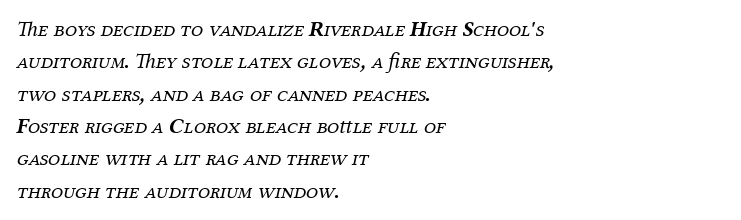
Caption: standard tracking, unaltered. Slant detected: the letters are inclined. Layout note: lines flush left. Has an underline been added? It has not. A quiet, ordinary-to-light weight characterises the typeface. Vertically, the passage feels balanced, rows spaced as you'd expect.
